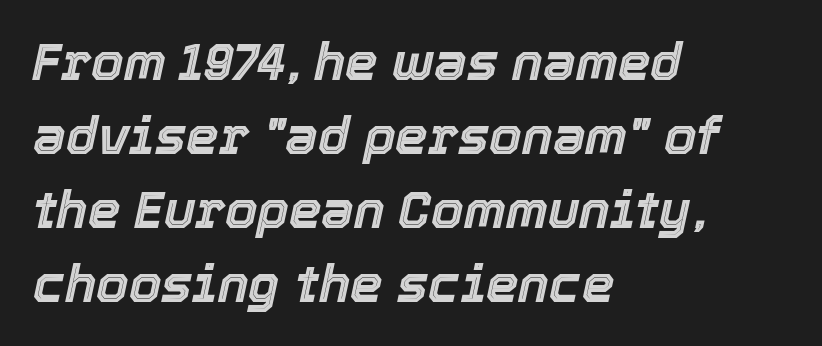
{"italic": "yes", "lean": "right", "slant_degrees": 12, "width": "normal", "x_height": "medium", "monospaced": "no", "underline": "no", "align": "left", "line_spacing": "normal", "line_spacing_ratio": 1.42, "letter_spacing": "normal", "letter_spacing_em": 0.0, "glyph_px": 52}
